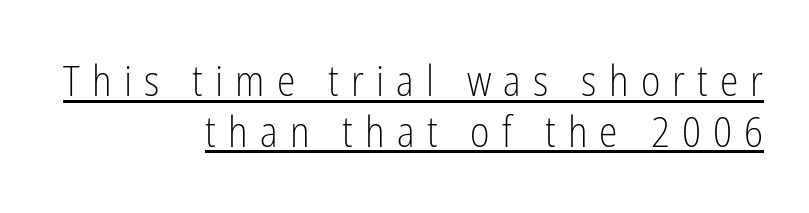
Q: Is the text bold? A: No.
Q: Is the text italic (slanted)? A: No, it is upright.
Q: Is the typeface a serif or a sans-serif typeface? A: Sans-serif.
Q: Is the text underlined? A: Yes.
Q: How is the paragraph aligned? A: Right-aligned.
Q: Is the spacing between letters normal or unusually wide? A: Unusually wide.
Q: Width (condensed, normal, or wide)? A: Condensed.
Q: Stroke contrast? A: Low.
Q: x-height? A: Medium.
Q: Monospaced? A: No.
